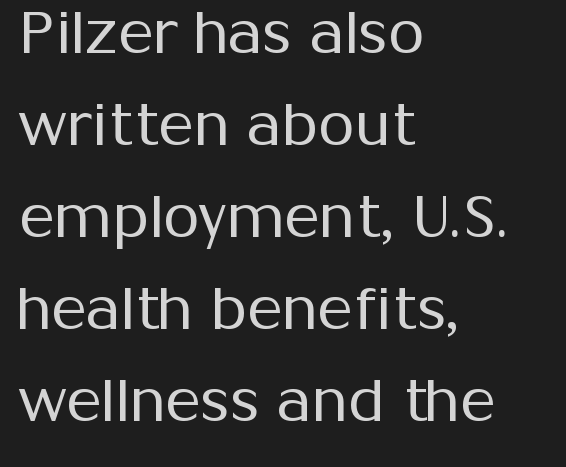
The image shows 59 px regular-weight sans-serif type, upright; set left-aligned, normal line spacing (1.56x), normal letter spacing, not underlined; medium stroke contrast and a medium x-height.
